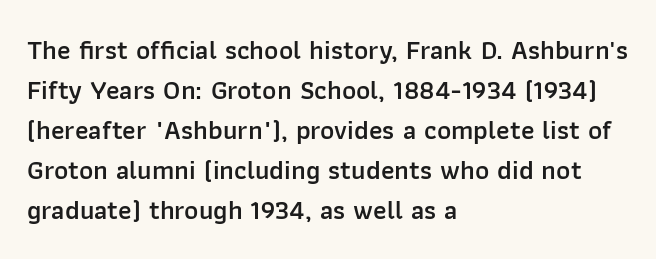
The image shows 27 px text type, upright; set left-aligned, normal line spacing (1.48x), normal letter spacing, not underlined.
